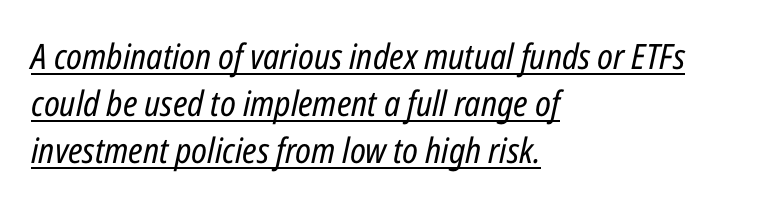
The image shows 35 px regular-weight, condensed type, italic (leaning right); set left-aligned, normal line spacing (1.35x), normal letter spacing, underlined; low stroke contrast and a medium x-height.
